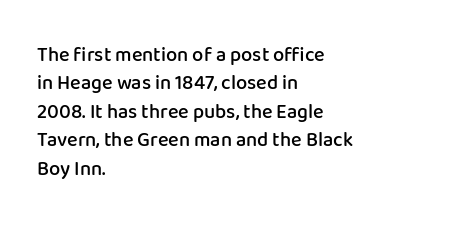
The strokes are fattened partway — semibold, not bold. The typesetter chose a ragged-right arrangement here. The letters sit at their default tracking, neither squeezed nor spread. If you measured baseline to baseline, you'd find a middling distance. The font's upright variant was chosen for this text.
